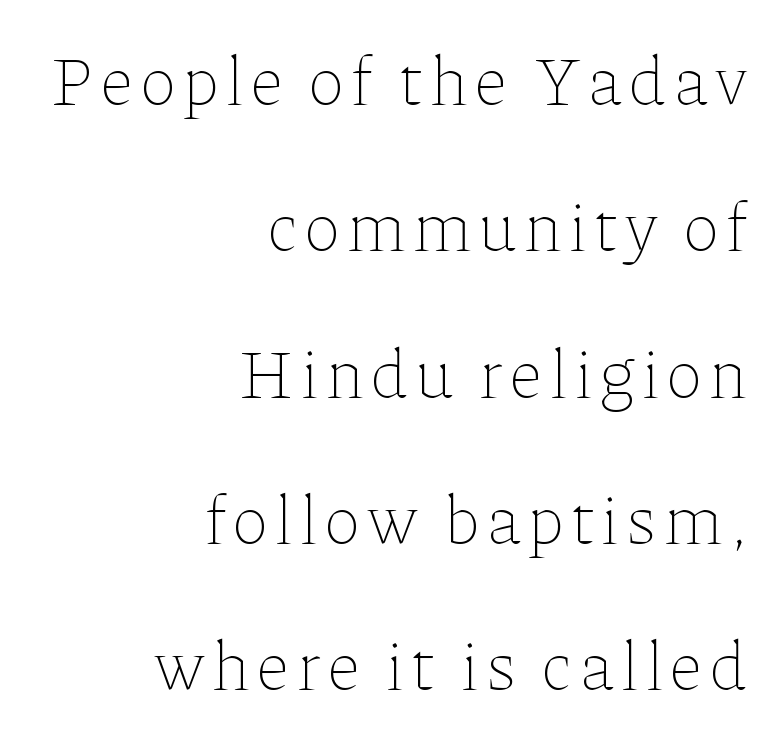
Widely set lines give the paragraph a tall, airy silhouette. The letters look calm and open, with moderate or lighter stems. The baseline area is clear. Here the designer chose a conventional face with non-uniform glyph widths. Which margin do the lines hug? The right one — the left edge is uneven. This is the regular roman posture of the typeface.
